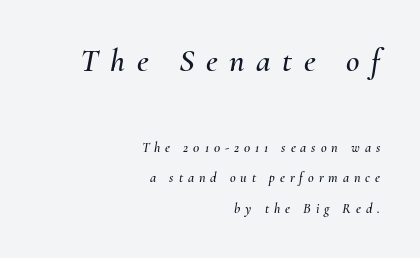
Q: Is the text italic (slanted)? A: Yes, it leans right by about 10 degrees.
Q: Is the text underlined? A: No.
Q: How is the paragraph aligned? A: Right-aligned.
Q: Is the spacing between letters normal or unusually wide? A: Unusually wide.
Q: Is the spacing between lines tight, normal or loose? A: Loose.
Q: Which block of text is set in a larger size, the first (top) or the second (bottom)? A: The first (top) one.
Q: Width (condensed, normal, or wide)? A: Normal.
Q: Stroke contrast? A: Medium.
Q: x-height? A: Small.
Q: Monospaced? A: No.
